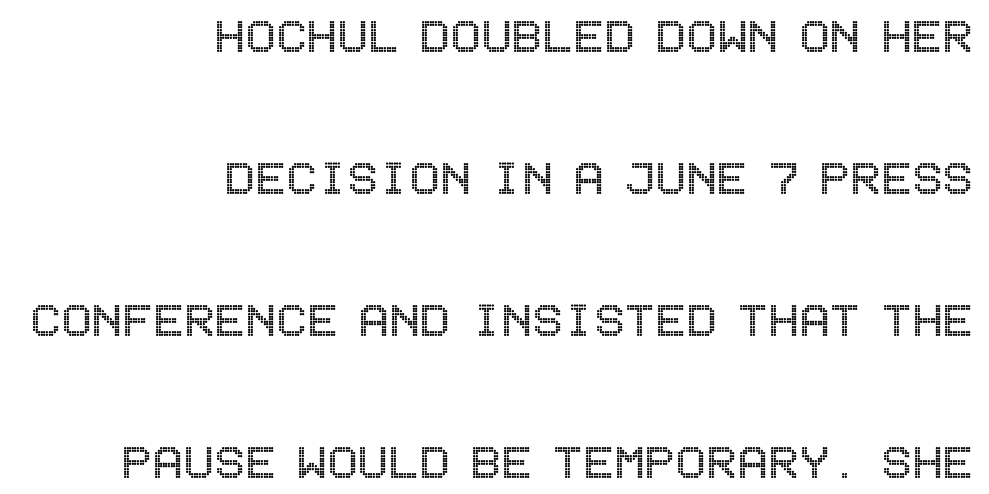
The image shows 57 px condensed type, upright; set right-aligned, loose line spacing (2.49x), normal letter spacing, not underlined; a large x-height.
